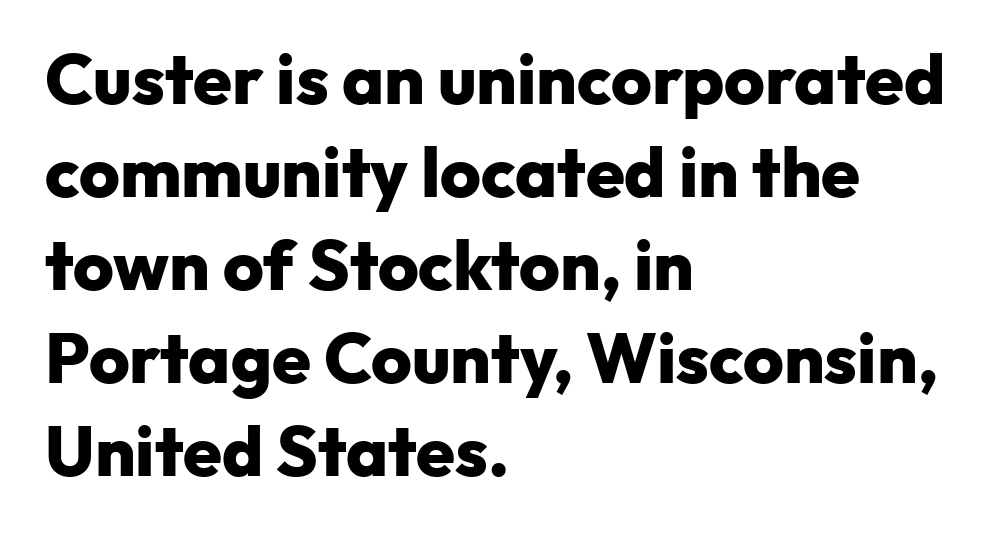
The paragraph shown leans on its left margin. Check the space under the baseline: it is left empty. This is heavy type, rendered in bold. Students, observe: this is what conventionally led text looks like. A typesetter would call this proportional, since set widths differ per character. A typesetter would call this zero additional tracking.
